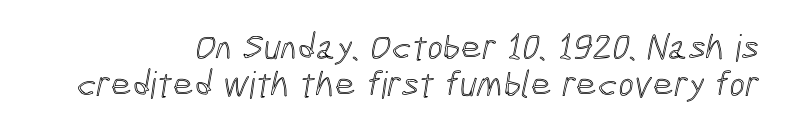
Q: Is the text underlined? A: No.
Q: How is the paragraph aligned? A: Right-aligned.
Q: Is the spacing between letters normal or unusually wide? A: Normal.
Q: Is the spacing between lines tight, normal or loose? A: Tight.
Q: Width (condensed, normal, or wide)? A: Condensed.
Q: x-height? A: Medium.
Q: Monospaced? A: No.
